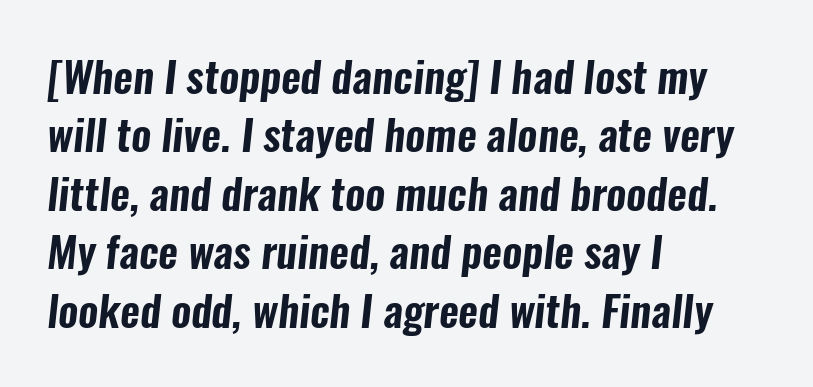
The rendering uses natural spacing where letterforms have individual widths. These lines stack with their left ends in a neat column. Baseline-to-baseline distance is the conventional proportion of letter height. Clear beneath every line of the passage.
